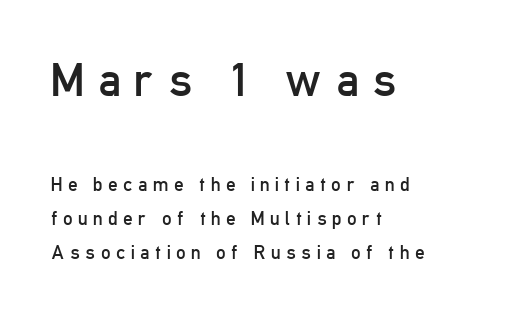
A typesetter would call this proportional, since set widths differ per character. Casual observation: everything's shoved over to the left. Heft: none added — not bold. These two chunks differ in scale, with the top chunk taking the larger measure.
